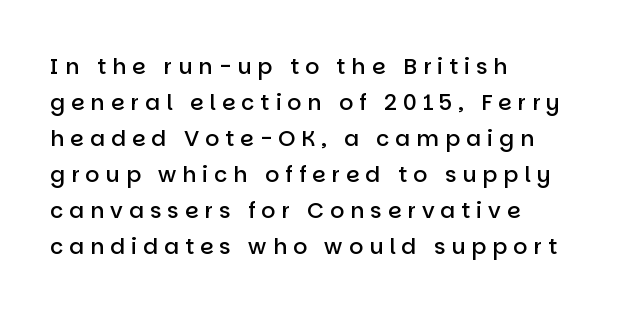
A semibold gives these letters moderate extra thickness, short of bold. The typesetter chose a ragged-right arrangement here. The leading is moderate, giving the passage an even texture. Letters rest on an invisible, unmarked baseline.
